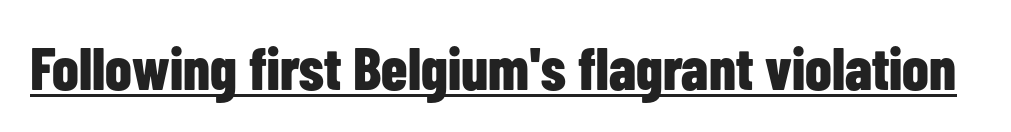
Q: Is the text bold? A: Yes.
Q: Is the text italic (slanted)? A: No, it is upright.
Q: Is the typeface a serif or a sans-serif typeface? A: Sans-serif.
Q: Is the text underlined? A: Yes.
Q: Is the spacing between letters normal or unusually wide? A: Normal.
Q: Width (condensed, normal, or wide)? A: Condensed.
Q: Stroke contrast? A: Low.
Q: x-height? A: Medium.
Q: Monospaced? A: No.
